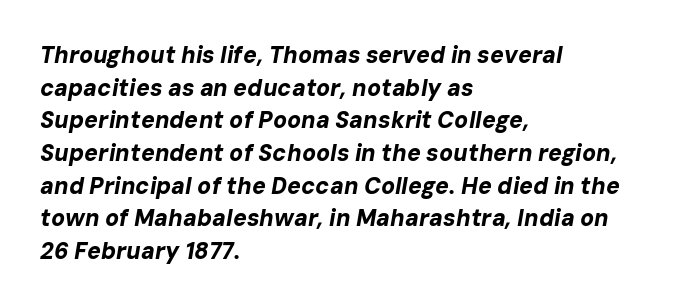
Q: Is the text bold? A: Yes.
Q: Is the text italic (slanted)? A: Yes, it leans right by about 10 degrees.
Q: Is the text underlined? A: No.
Q: How is the paragraph aligned? A: Left-aligned.
Q: Is the spacing between letters normal or unusually wide? A: Normal.
Q: Is the spacing between lines tight, normal or loose? A: Normal.
